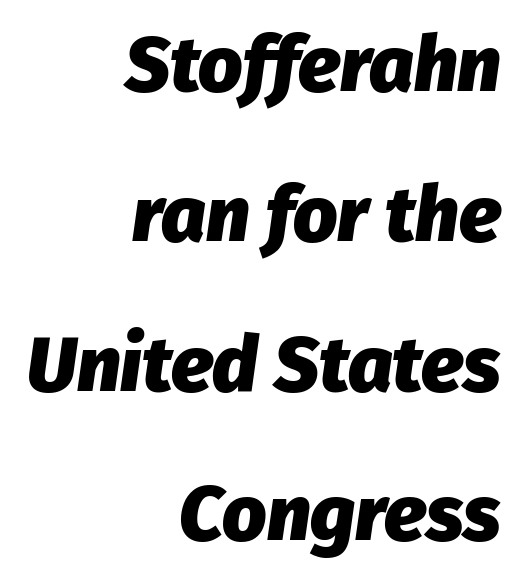
{"italic": "yes", "lean": "right", "slant_degrees": 8, "bold": "yes", "weight": "heavy", "width": "normal", "stroke_contrast": "low", "x_height": "medium", "monospaced": "no", "underline": "no", "align": "right", "line_spacing": "loose", "line_spacing_ratio": 1.92, "letter_spacing": "normal", "letter_spacing_em": 0.0, "glyph_px": 78}
